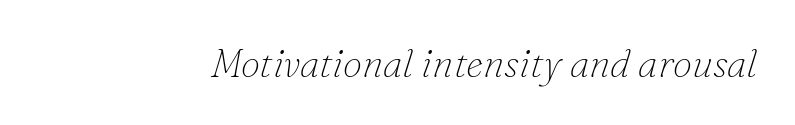
The image shows 39 px thin serif type, italic (leaning right); set normal letter spacing, not underlined; low stroke contrast and a small x-height.
